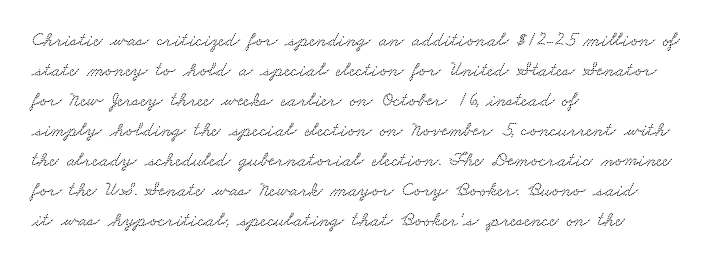
The image shows 20 px text type; set left-aligned, normal line spacing (1.5x), normal letter spacing, not underlined.
